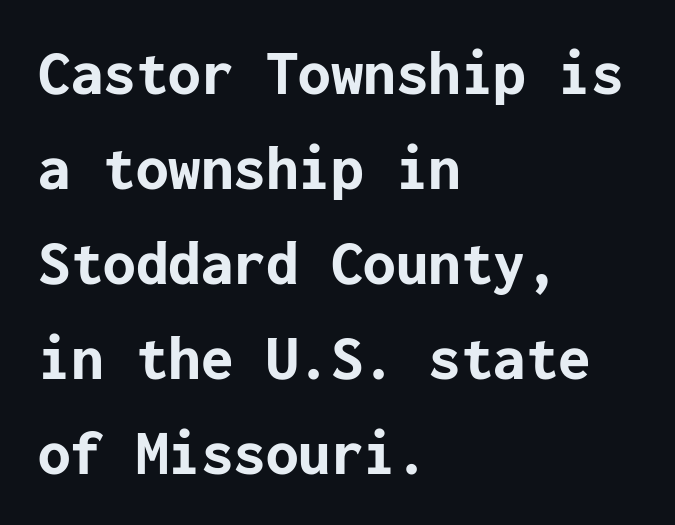
Anything drawn beneath the words? Only blank space. Successive baselines arrive at the customary interval. On the weight axis this lands at bold, roughly 700. Posture: vertical. The ragged edge is on the right, which tells us the setting is flush left. This is sans-serif lettering, the kind often seen on screens and signage.
